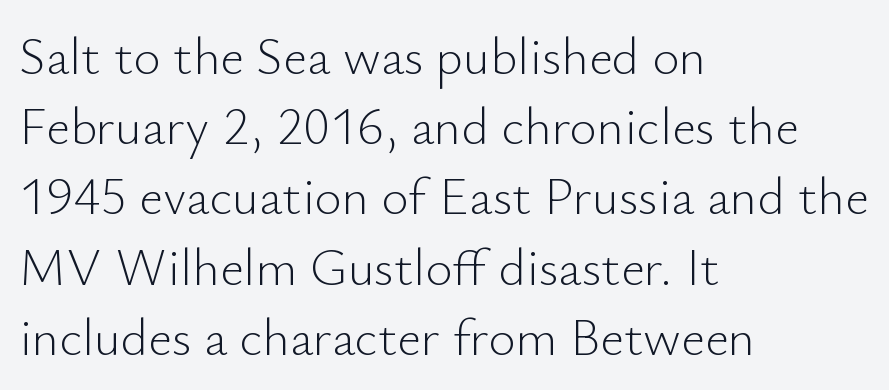
{"serif": "no", "italic": "no", "bold": "no", "weight": "light", "width": "normal", "stroke_contrast": "low", "x_height": "small", "monospaced": "no", "underline": "no", "align": "left", "line_spacing": "normal", "line_spacing_ratio": 1.35, "letter_spacing": "normal", "letter_spacing_em": 0.0, "glyph_px": 52}
